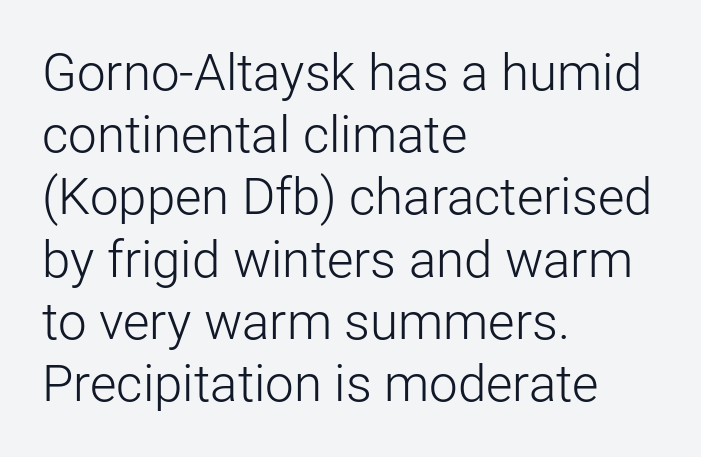
The space directly below the letters is spotless. Each letter keeps its own natural width here, so spacing adapts to shape. If you drew a ruler down the left edge, every line would touch it. The rendering shows plain stroke endings on the letterforms — a sans-serif design.
